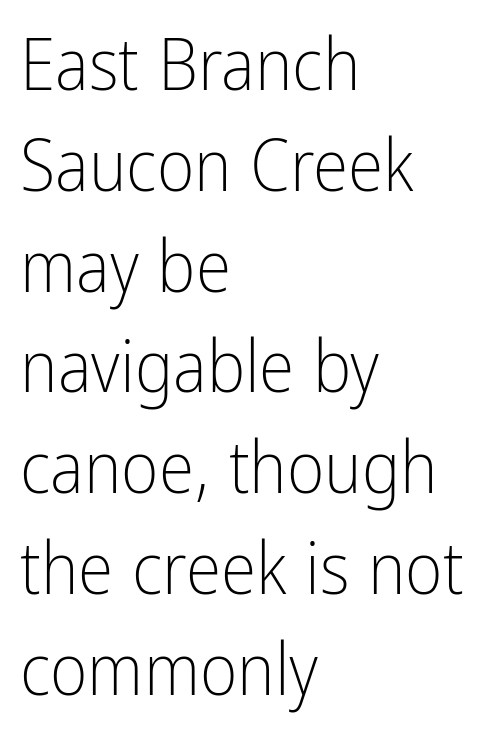
Q: Is the text bold? A: No.
Q: Is the text italic (slanted)? A: No, it is upright.
Q: Is the typeface a serif or a sans-serif typeface? A: Sans-serif.
Q: Is the text underlined? A: No.
Q: How is the paragraph aligned? A: Left-aligned.
Q: Is the spacing between letters normal or unusually wide? A: Normal.
Q: Is the spacing between lines tight, normal or loose? A: Normal.
Q: Width (condensed, normal, or wide)? A: Condensed.
Q: Stroke contrast? A: Low.
Q: x-height? A: Medium.
Q: Monospaced? A: No.
